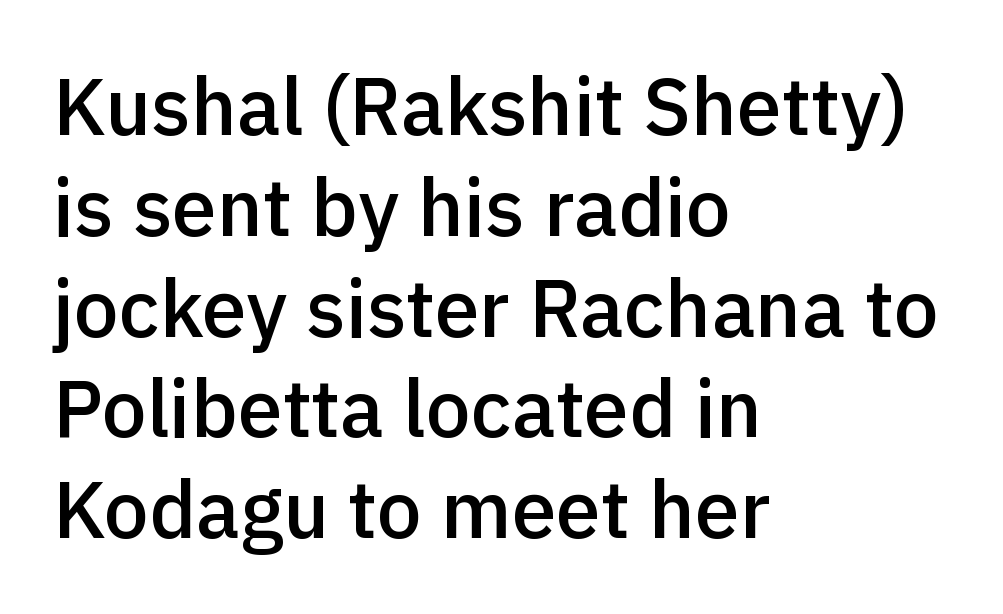
Q: Is the text bold? A: Semi-bold.
Q: Is the text italic (slanted)? A: No, it is upright.
Q: Is the typeface a serif or a sans-serif typeface? A: Sans-serif.
Q: Is the text underlined? A: No.
Q: How is the paragraph aligned? A: Left-aligned.
Q: Is the spacing between letters normal or unusually wide? A: Normal.
Q: Is the spacing between lines tight, normal or loose? A: Normal.
Q: Width (condensed, normal, or wide)? A: Normal.
Q: x-height? A: Medium.
Q: Monospaced? A: No.
